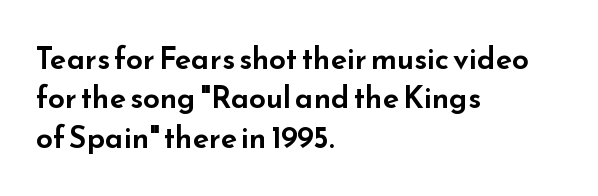
The image shows 30 px wide sans-serif type, upright; set left-aligned, normal line spacing (1.31x), normal letter spacing, not underlined; low stroke contrast and a small x-height.
